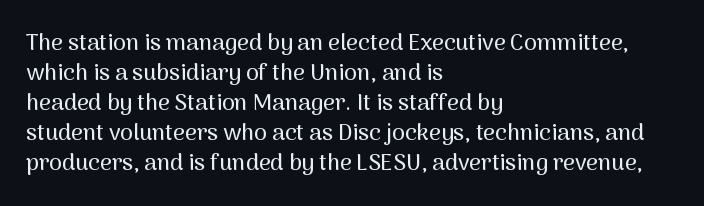
Q: Is the text italic (slanted)? A: No, it is upright.
Q: Is the text underlined? A: No.
Q: How is the paragraph aligned? A: Left-aligned.
Q: Is the spacing between letters normal or unusually wide? A: Normal.
Q: Is the spacing between lines tight, normal or loose? A: Normal.
